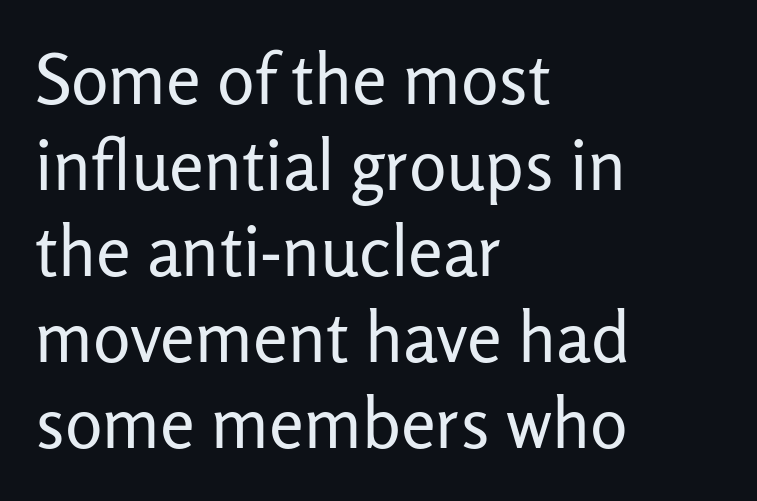
Q: Is the text bold? A: No.
Q: Is the text italic (slanted)? A: No, it is upright.
Q: Is the typeface a serif or a sans-serif typeface? A: Sans-serif.
Q: Is the text underlined? A: No.
Q: How is the paragraph aligned? A: Left-aligned.
Q: Is the spacing between letters normal or unusually wide? A: Normal.
Q: Width (condensed, normal, or wide)? A: Normal.
Q: Stroke contrast? A: Low.
Q: x-height? A: Medium.
Q: Monospaced? A: No.
